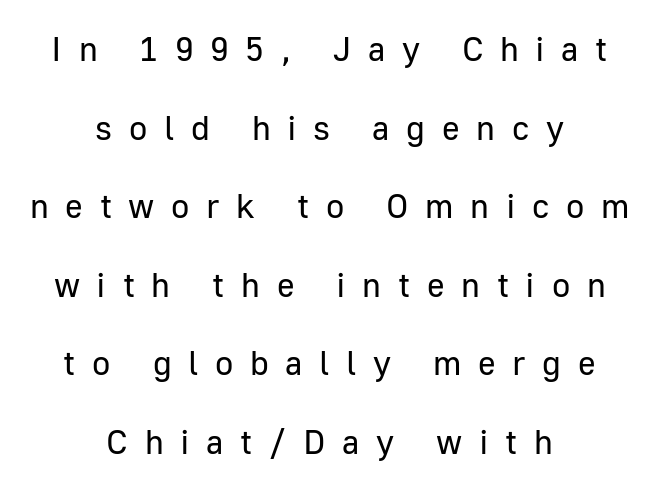
Q: Is the text bold? A: No.
Q: Is the text italic (slanted)? A: No, it is upright.
Q: Is the typeface a serif or a sans-serif typeface? A: Sans-serif.
Q: Is the text underlined? A: No.
Q: How is the paragraph aligned? A: Centered.
Q: Is the spacing between letters normal or unusually wide? A: Unusually wide.
Q: Is the spacing between lines tight, normal or loose? A: Loose.
Q: Width (condensed, normal, or wide)? A: Normal.
Q: Stroke contrast? A: Low.
Q: x-height? A: Medium.
Q: Monospaced? A: No.
